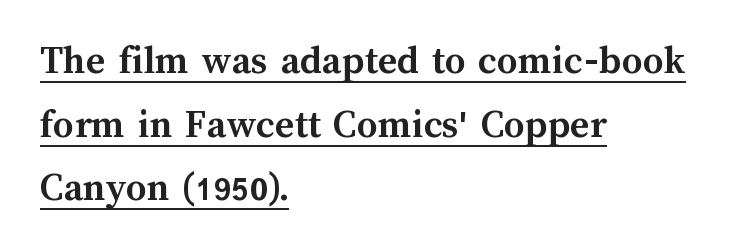
If you drew a ruler down the left edge, every line would touch it. The passage shown is typed in a proportional face where columns would drift. Notice how thick the strokes are: this is what a full bold looks like. How are the letters spaced? Ordinarily, with no added tracking. Emphasis is given by a line drawn under the lettering.
